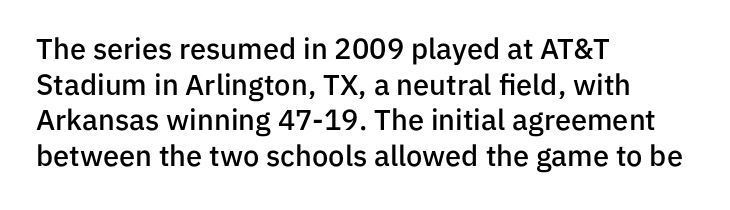
Q: Is the text bold? A: Semi-bold.
Q: Is the text italic (slanted)? A: No, it is upright.
Q: Is the typeface a serif or a sans-serif typeface? A: Sans-serif.
Q: Is the text underlined? A: No.
Q: How is the paragraph aligned? A: Left-aligned.
Q: Is the spacing between letters normal or unusually wide? A: Normal.
Q: Width (condensed, normal, or wide)? A: Normal.
Q: Stroke contrast? A: Low.
Q: x-height? A: Medium.
Q: Monospaced? A: No.
